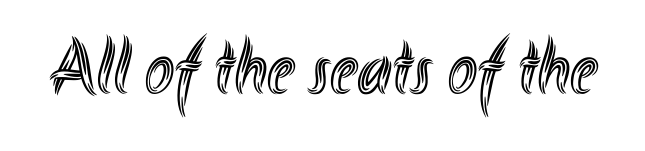
{"width": "condensed", "x_height": "small", "monospaced": "no", "underline": "no", "letter_spacing": "normal", "letter_spacing_em": 0.0, "glyph_px": 78}
